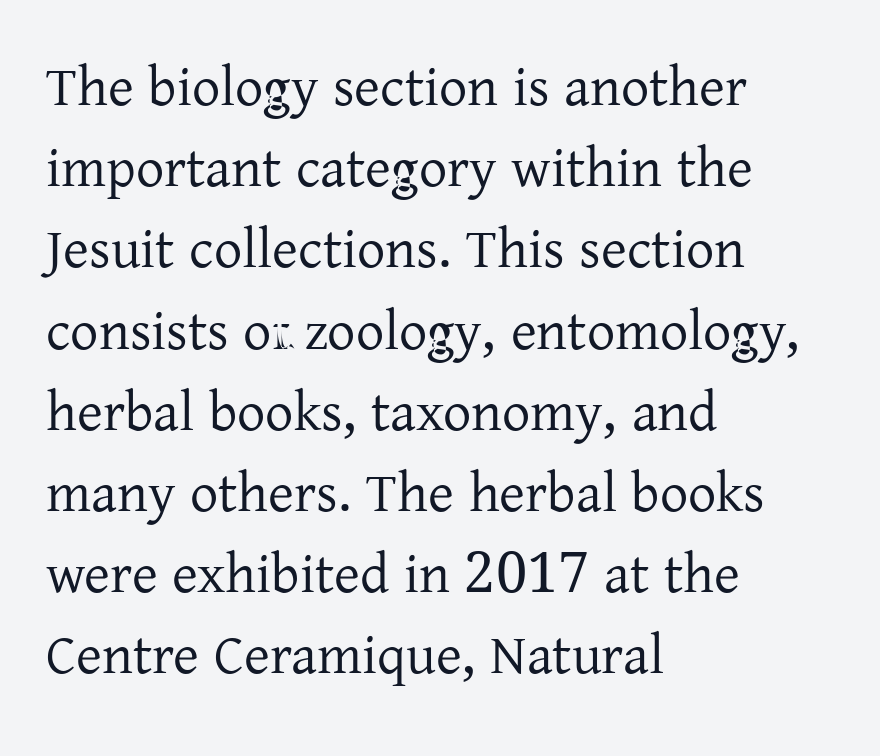
Q: Is the text bold? A: No.
Q: Is the text italic (slanted)? A: No, it is upright.
Q: Is the typeface a serif or a sans-serif typeface? A: Serif.
Q: Is the text underlined? A: No.
Q: How is the paragraph aligned? A: Left-aligned.
Q: Is the spacing between letters normal or unusually wide? A: Normal.
Q: Is the spacing between lines tight, normal or loose? A: Normal.
Q: Width (condensed, normal, or wide)? A: Normal.
Q: Stroke contrast? A: Low.
Q: x-height? A: Medium.
Q: Monospaced? A: No.
